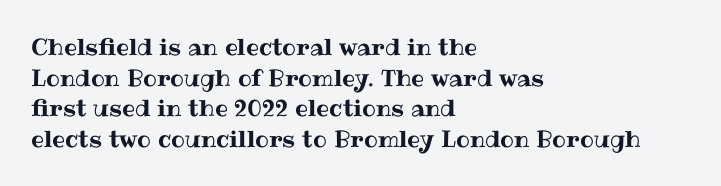
{"italic": "no", "underline": "no", "align": "left", "line_spacing": "normal", "line_spacing_ratio": 1.33, "letter_spacing": "normal", "letter_spacing_em": 0.0, "glyph_px": 23}
